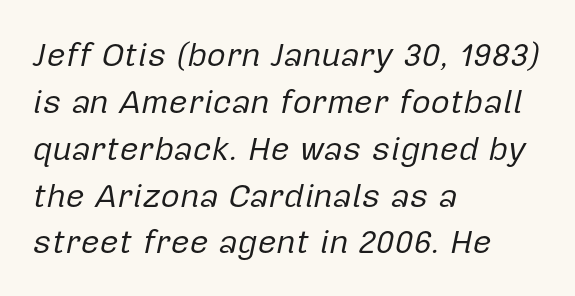
{"italic": "yes", "lean": "right", "slant_degrees": 12, "bold": "no", "weight": "regular", "width": "normal", "stroke_contrast": "low", "x_height": "medium", "monospaced": "no", "underline": "no", "align": "left", "line_spacing": "normal", "line_spacing_ratio": 1.42, "letter_spacing": "normal", "letter_spacing_em": 0.0, "glyph_px": 33}
